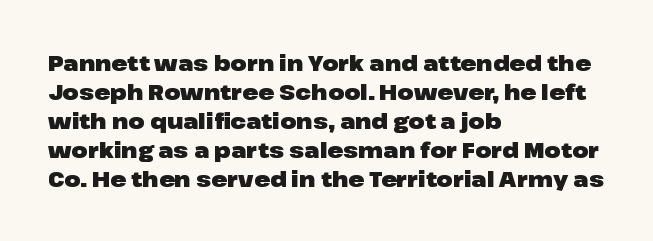
Q: Is the text bold? A: Yes.
Q: Is the text italic (slanted)? A: No, it is upright.
Q: Is the text underlined? A: No.
Q: How is the paragraph aligned? A: Left-aligned.
Q: Is the spacing between letters normal or unusually wide? A: Normal.
Q: Is the spacing between lines tight, normal or loose? A: Normal.
